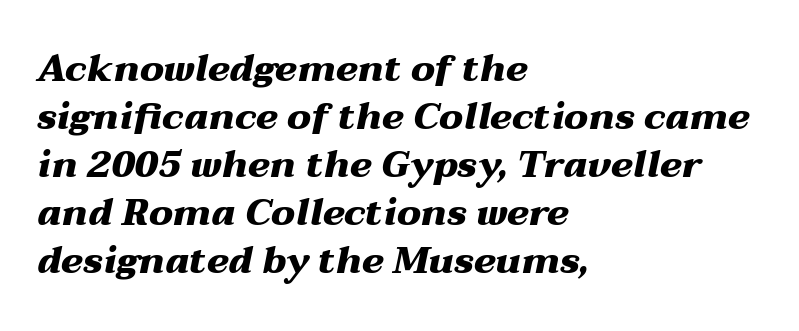
Here the glyphs are tracked normally, forming tight word shapes. Evenly set lines give the paragraph a standard silhouette. Heft: maximum for text — a bold. This sample has the flowing, uneven cadence of proportional lettering. Caption: multi-line text, flush left, ragged right.
